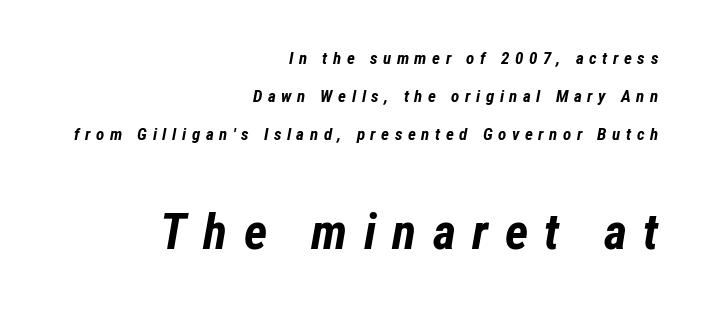
The image shows 50 px bold, condensed type, italic (leaning right); set right-aligned, loose line spacing (2.24x), unusually wide letter spacing (+0.33 em), not underlined; the second (bottom) block is 2.94x larger; low stroke contrast and a medium x-height.
